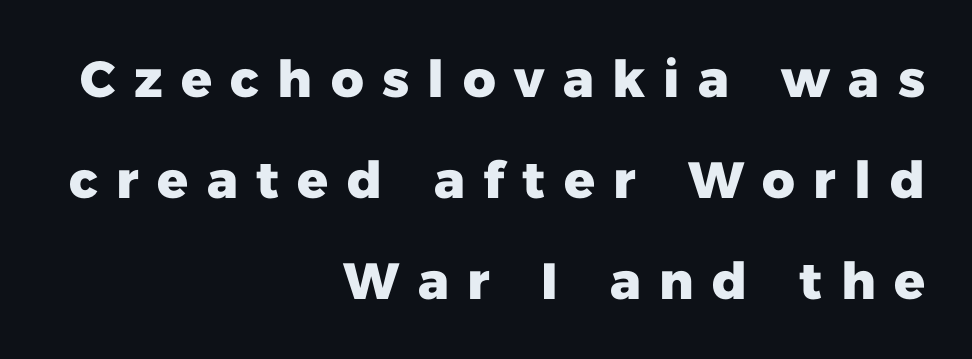
Q: Is the text bold? A: Yes.
Q: Is the text italic (slanted)? A: No, it is upright.
Q: Is the typeface a serif or a sans-serif typeface? A: Sans-serif.
Q: Is the text underlined? A: No.
Q: How is the paragraph aligned? A: Right-aligned.
Q: Is the spacing between letters normal or unusually wide? A: Unusually wide.
Q: Is the spacing between lines tight, normal or loose? A: Loose.
Q: Width (condensed, normal, or wide)? A: Normal.
Q: Stroke contrast? A: Low.
Q: x-height? A: Medium.
Q: Monospaced? A: No.
